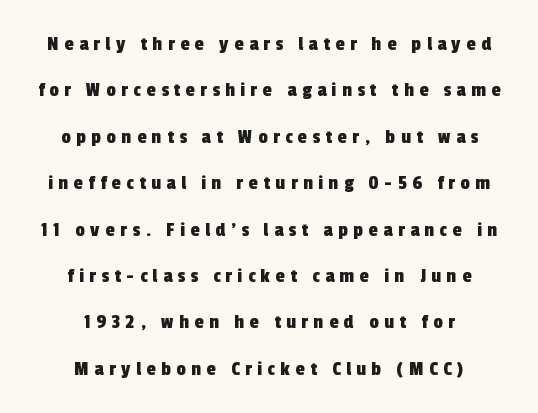
The image shows 21 px text type; set centered, loose line spacing (2.21x), unusually wide letter spacing (+0.26 em), not underlined.
